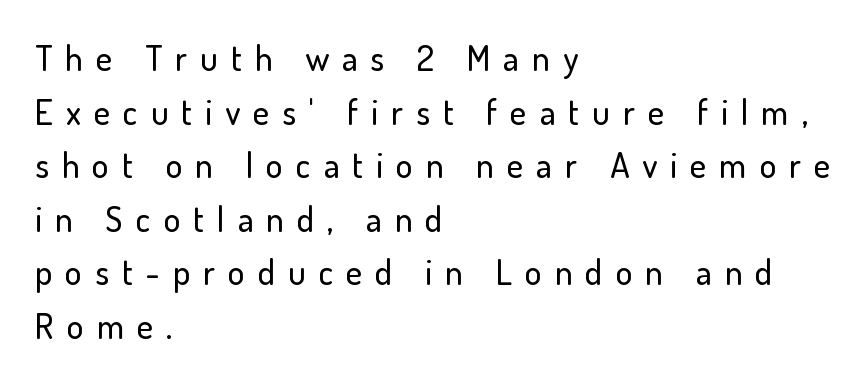
{"serif": "no", "italic": "no", "width": "normal", "stroke_contrast": "low", "x_height": "small", "monospaced": "no", "underline": "no", "align": "left", "line_spacing": "normal", "line_spacing_ratio": 1.53, "letter_spacing": "wide", "letter_spacing_em": 0.37, "glyph_px": 35}
